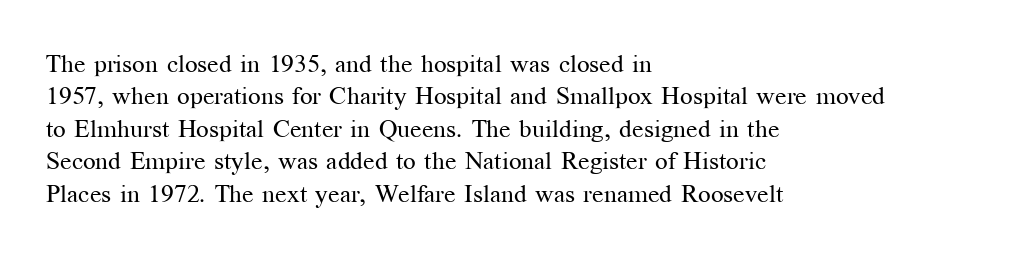
The words here are not underlined. Whoever set this chose a conventional vertical rhythm. Honestly, the letter spacing is just normal — you wouldn't notice it. Tall strokes in this sample are plumb rather than angled. Compared with a centered layout, this one pins lines to the left instead. The weight tops out at a normal text grade.
